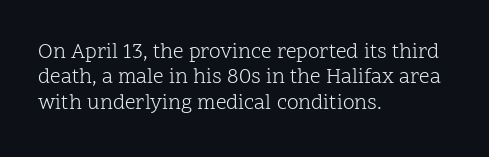
A bare baseline throughout the passage. Line beginnings align vertically; line endings do not. This sample uses plain, unmodified letter spacing. Posture: straight, roman, zero tilt. Is this a heavy cut? Hardly; it is regular or lighter.
